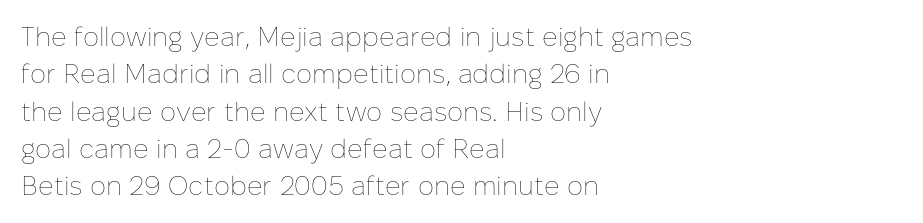
Q: Is the text bold? A: No.
Q: Is the text italic (slanted)? A: No, it is upright.
Q: Is the text underlined? A: No.
Q: How is the paragraph aligned? A: Left-aligned.
Q: Is the spacing between letters normal or unusually wide? A: Normal.
Q: Is the spacing between lines tight, normal or loose? A: Normal.
